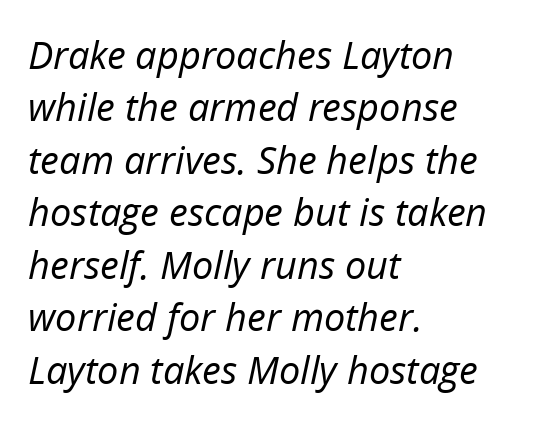
{"italic": "yes", "lean": "right", "slant_degrees": 12, "bold": "no", "weight": "regular", "width": "normal", "stroke_contrast": "low", "x_height": "medium", "monospaced": "no", "underline": "no", "align": "left", "line_spacing": "normal", "line_spacing_ratio": 1.38, "letter_spacing": "normal", "letter_spacing_em": 0.0, "glyph_px": 38}
